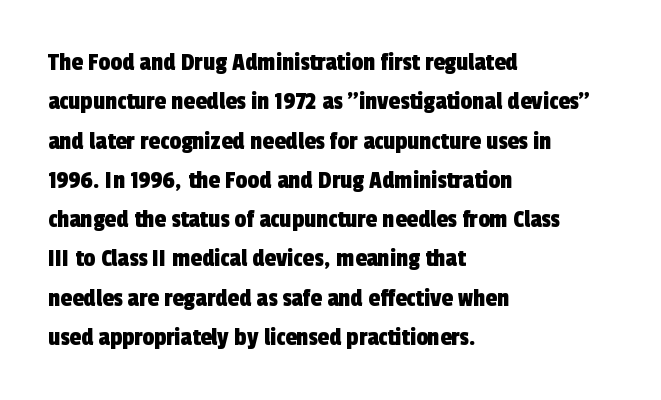
Q: Is the text underlined? A: No.
Q: How is the paragraph aligned? A: Left-aligned.
Q: Is the spacing between letters normal or unusually wide? A: Normal.
Q: Is the spacing between lines tight, normal or loose? A: Normal.
